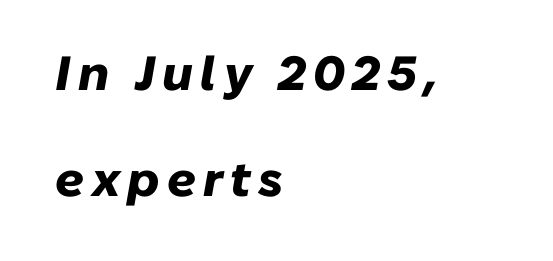
{"italic": "yes", "lean": "right", "slant_degrees": 10, "bold": "yes", "weight": "heavy", "width": "normal", "stroke_contrast": "low", "x_height": "medium", "monospaced": "no", "underline": "no", "align": "left", "line_spacing": "loose", "line_spacing_ratio": 2.2, "glyph_px": 48}
